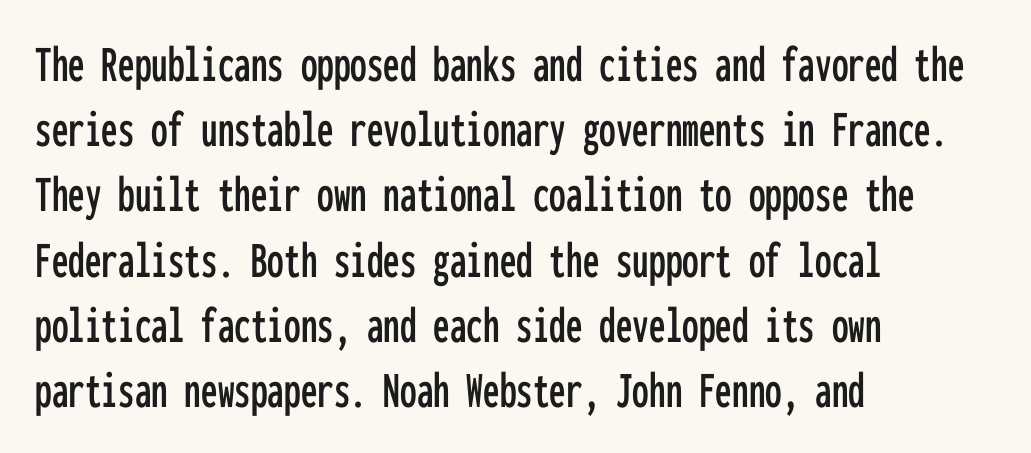
Is there any slant? The stems are plumb. The rendering uses typewriter-style spacing with identical character cells. Descender tails drop into unmarked territory. Every row of glyphs begins at an identical x-position on the left. Inter-character spacing is left at the font's built-in metrics.
